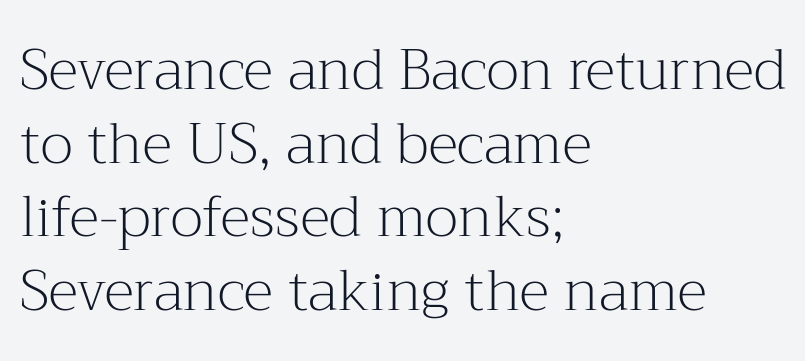
The image shows 57 px light serif type, upright; set left-aligned, normal line spacing (1.29x), normal letter spacing, not underlined; medium stroke contrast and a medium x-height.
